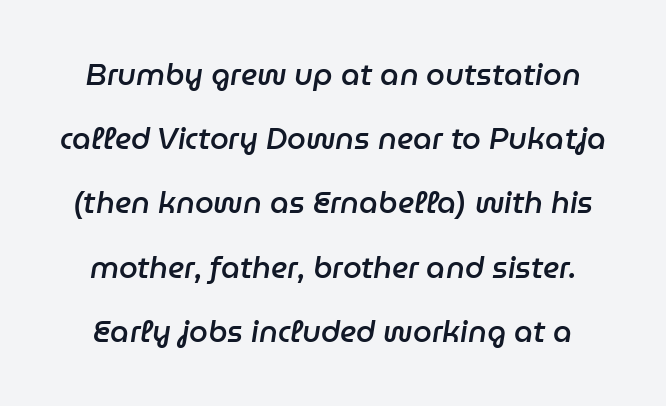
Does the lettering tilt? It does — this is italic. Anything drawn beneath the words? Only blank space. The line texture is even and compact thanks to regular tracking. Do the characters align in a grid? No, the font is proportional. The leading is generous, giving the passage an open texture.
